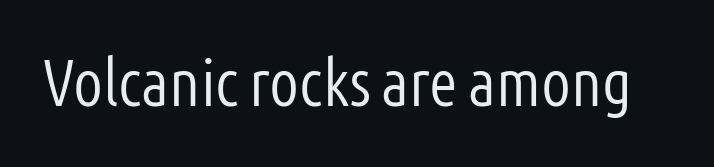
The image shows 66 px light, condensed sans-serif type, upright; set normal letter spacing, not underlined; low stroke contrast and a medium x-height.
